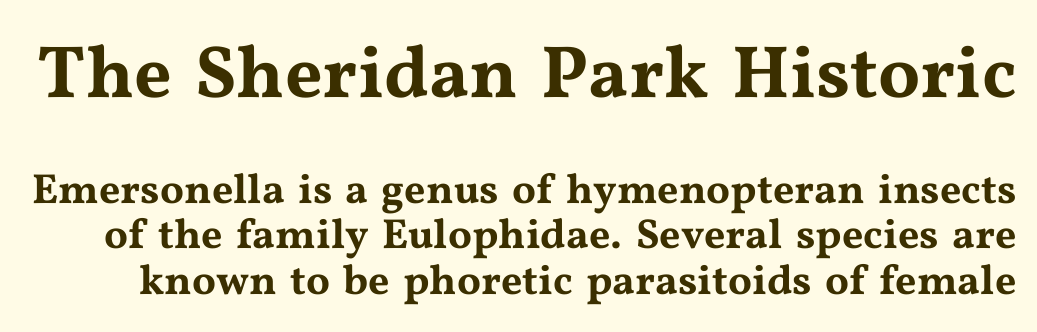
The lines are packed closely together with very little leading. Here the first block reads like a headline and the second like body copy. The rendering uses natural spacing where letterforms have individual widths. Quick note: underline off.
